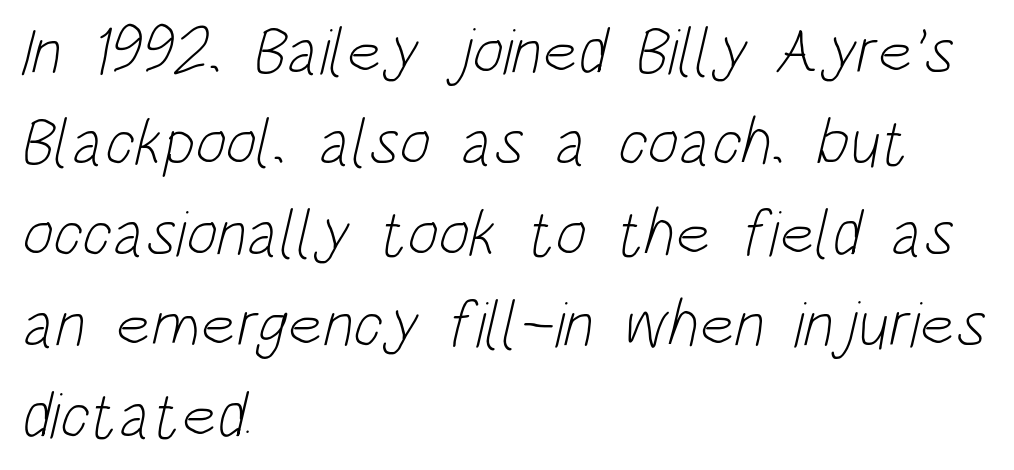
Q: Is the text bold? A: No.
Q: Is the typeface a serif or a sans-serif typeface? A: Sans-serif.
Q: Is the text underlined? A: No.
Q: How is the paragraph aligned? A: Left-aligned.
Q: Is the spacing between letters normal or unusually wide? A: Normal.
Q: Is the spacing between lines tight, normal or loose? A: Normal.
Q: Width (condensed, normal, or wide)? A: Condensed.
Q: Stroke contrast? A: Low.
Q: x-height? A: Large.
Q: Monospaced? A: No.
